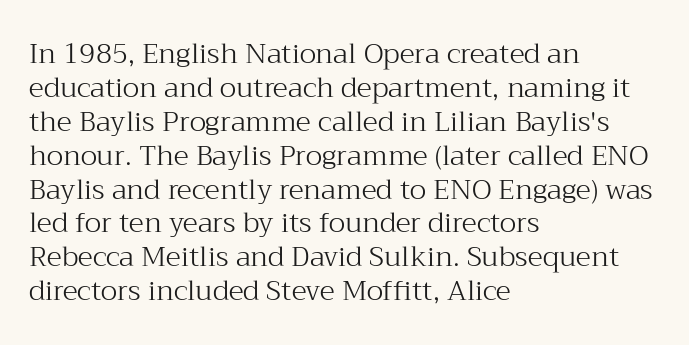
The image shows 28 px light serif type, upright; set left-aligned, line spacing 1.21x, normal letter spacing, not underlined; medium stroke contrast and a medium x-height.
